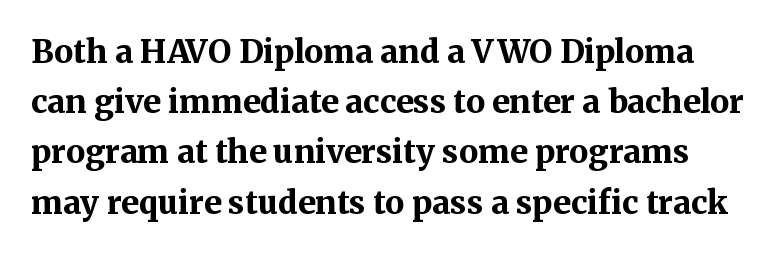
Bare-footed words on every line. Typesetter's note: full bold, strokes at maximum text heaviness. The leading is moderate, giving the passage an even texture. Is this a fixed-width face? No — the glyphs have proportional, varying widths.
